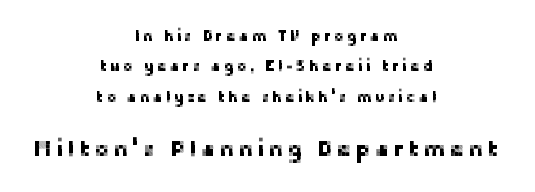
The image shows 22 px text type, upright; set centered, loose line spacing (2.03x), not underlined; the second (bottom) block is 1.47x larger.
